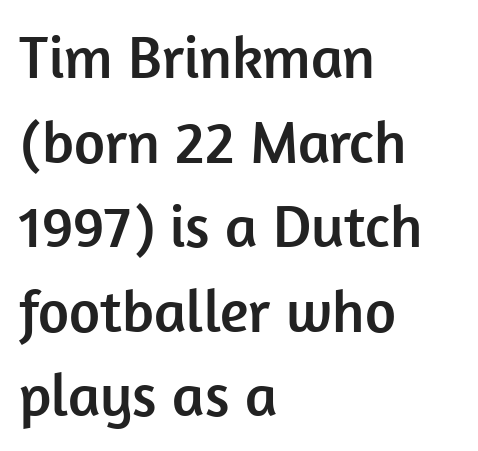
Q: Is the text italic (slanted)? A: No, it is upright.
Q: Is the typeface a serif or a sans-serif typeface? A: Sans-serif.
Q: Is the text underlined? A: No.
Q: How is the paragraph aligned? A: Left-aligned.
Q: Is the spacing between letters normal or unusually wide? A: Normal.
Q: Is the spacing between lines tight, normal or loose? A: Normal.
Q: Width (condensed, normal, or wide)? A: Normal.
Q: Stroke contrast? A: Low.
Q: x-height? A: Medium.
Q: Monospaced? A: No.
